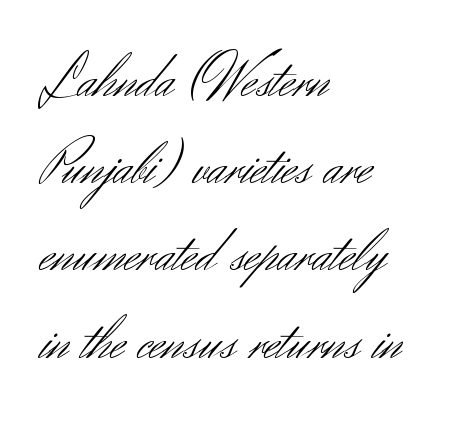
A light-to-regular cut is what we see here. Letterform terminals end flat and unadorned throughout the passage. Here the designer chose a conventional face with non-uniform glyph widths. Lines of text with bare space underneath.
